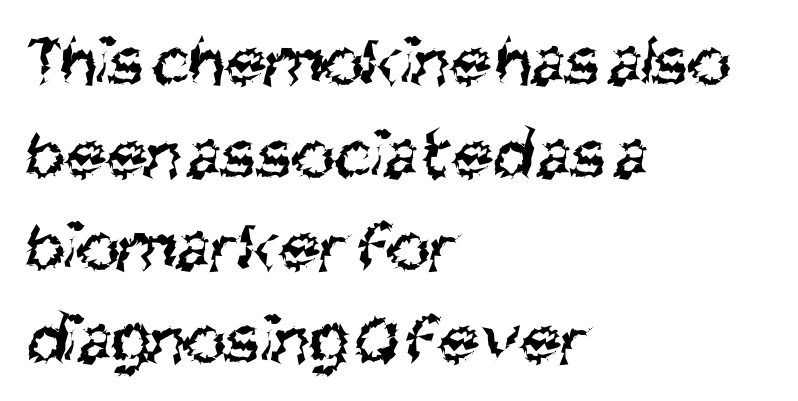
Short note: letters normally spaced. Observe the absence of serifs on each vertical stroke in this sample. Regular leading. Proportional: the letters do not fall into vertical columns.
